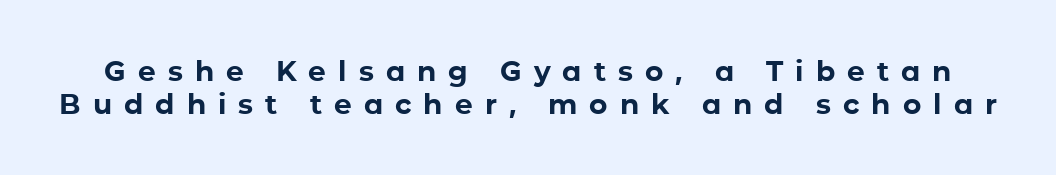
The letters stand upright; this is a roman face. A typesetter would call this proportional, since set widths differ per character. The strokes are fattened all the way to bold. Font category for this specimen: sans-serif. Substantial extra tracking has been applied to these lines.
